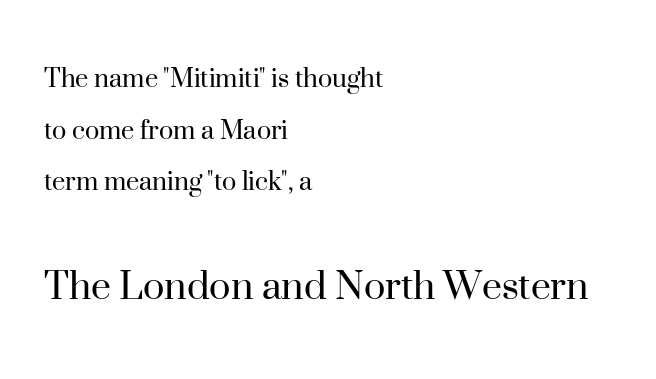
The image shows 45 px regular-weight serif type, upright; set left-aligned, line spacing 1.72x, normal letter spacing, not underlined; the second (bottom) block is 1.5x larger; high stroke contrast and a small x-height.
